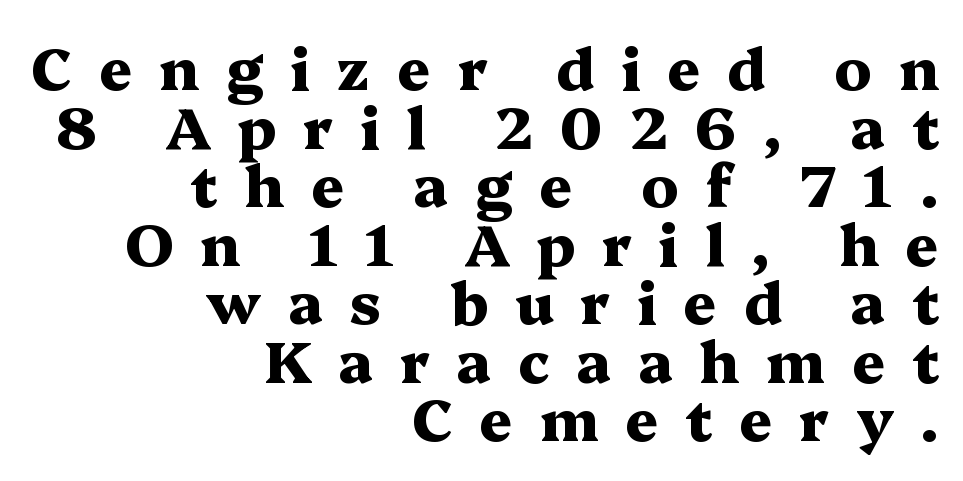
Is this a sans? No — the strokes have serifs. Each letter keeps its own natural width here, so spacing adapts to shape. Is the type bold? Yes — the strokes are clearly thick and heavy. The line texture is sparse and dotted thanks to wide tracking.
